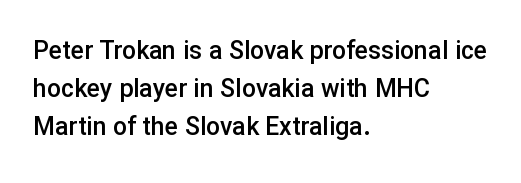
{"italic": "no", "bold": "semi", "underline": "no", "align": "left", "line_spacing": "normal", "line_spacing_ratio": 1.53, "letter_spacing": "normal", "letter_spacing_em": 0.0, "glyph_px": 25}
